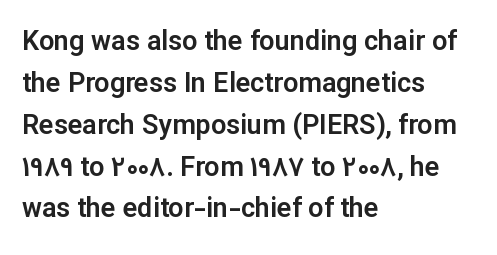
Decoration check: the copy has no underline. You can tell it's not italic because the verticals are truly vertical. Is the letter spacing exaggerated? No — it looks like the ordinary default. A classic flush-left, rag-right setting is used for this passage. Baseline-to-baseline distance is the conventional proportion of letter height.
